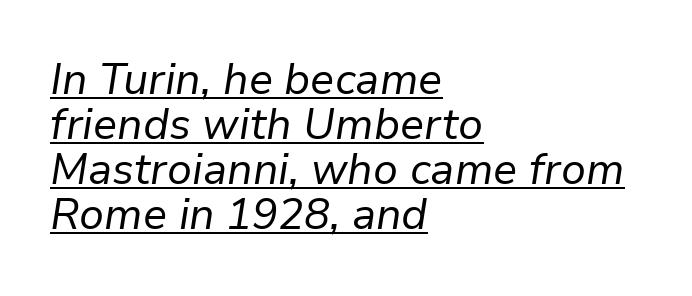
No heavy texture on the line: the type isn't bold. Think of a printed novel: that variable character pitch is what you see here. Is the block centered? No — it sits flush against the left margin. This sample carries an underscore along the baseline area.
